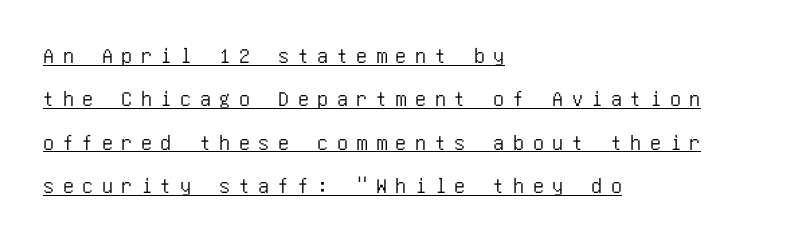
The passage shown is underscored from start to finish. Caption: multi-line text, flush left, ragged right. The leading is generous, giving the passage an open texture. Someone cranked the tracking dial way up on this one. The font's upright variant was chosen for this text.
